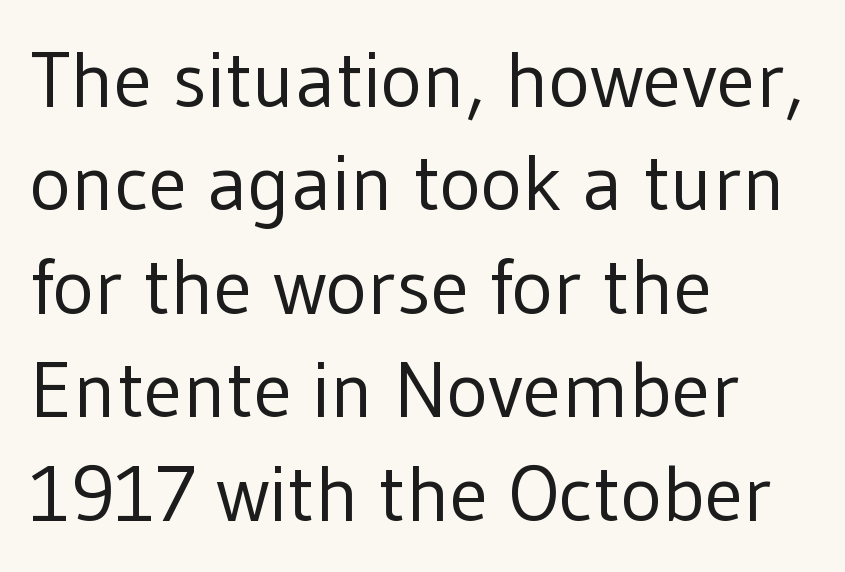
No extra tracking has been applied to these lines. Is there any slant? The stems are plumb. This rendering features lettering with no underline. Horizontal alignment here is leftward, the default for most running prose. What kind of face is this? One without serifs — a sans. The typeface has the unassuming heft of standard copy or less.
